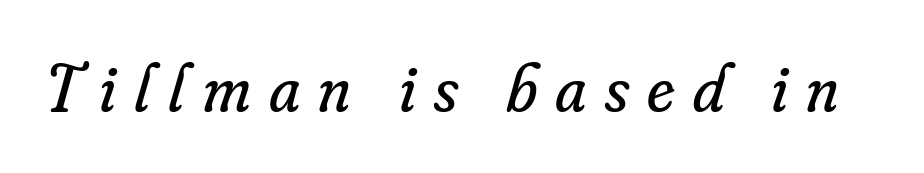
Q: Is the text bold? A: No.
Q: Is the text italic (slanted)? A: Yes, it leans right by about 16 degrees.
Q: Is the typeface a serif or a sans-serif typeface? A: Serif.
Q: Is the text underlined? A: No.
Q: Is the spacing between letters normal or unusually wide? A: Unusually wide.
Q: Width (condensed, normal, or wide)? A: Normal.
Q: Stroke contrast? A: Low.
Q: x-height? A: Small.
Q: Monospaced? A: No.
